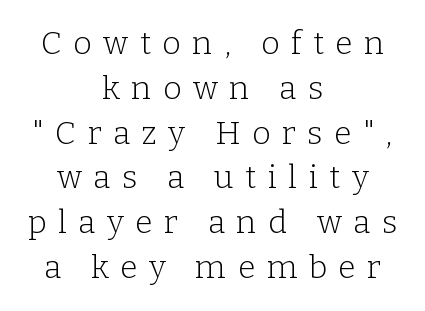
Q: Is the text bold? A: No.
Q: Is the text italic (slanted)? A: No, it is upright.
Q: Is the typeface a serif or a sans-serif typeface? A: Serif.
Q: Is the text underlined? A: No.
Q: How is the paragraph aligned? A: Centered.
Q: Is the spacing between letters normal or unusually wide? A: Unusually wide.
Q: Is the spacing between lines tight, normal or loose? A: Normal.
Q: Width (condensed, normal, or wide)? A: Normal.
Q: Stroke contrast? A: Low.
Q: x-height? A: Medium.
Q: Monospaced? A: No.
